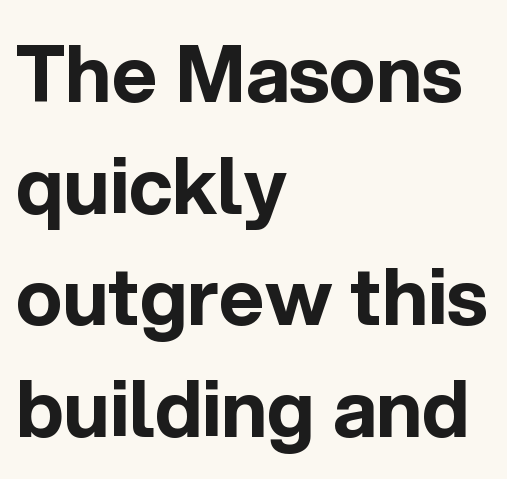
{"serif": "no", "italic": "no", "bold": "yes", "weight": "bold", "width": "normal", "x_height": "medium", "monospaced": "no", "underline": "no", "align": "left", "line_spacing": "normal", "line_spacing_ratio": 1.43, "letter_spacing": "normal", "letter_spacing_em": 0.0, "glyph_px": 78}
